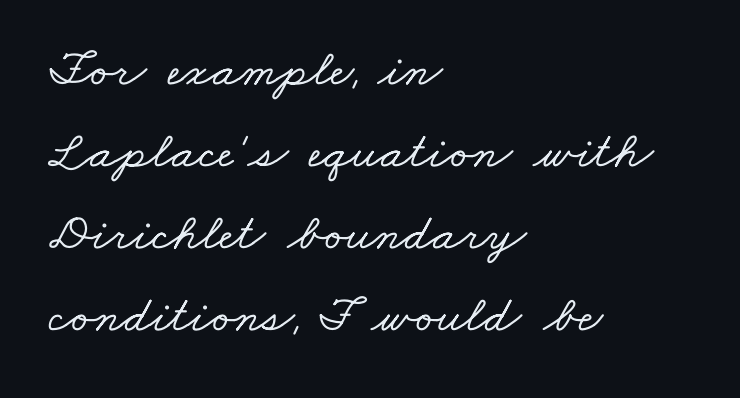
{"serif": "yes", "width": "wide", "stroke_contrast": "low", "x_height": "small", "monospaced": "no", "underline": "no", "align": "left", "line_spacing": "normal", "line_spacing_ratio": 1.58, "letter_spacing": "normal", "letter_spacing_em": 0.0, "glyph_px": 52}
